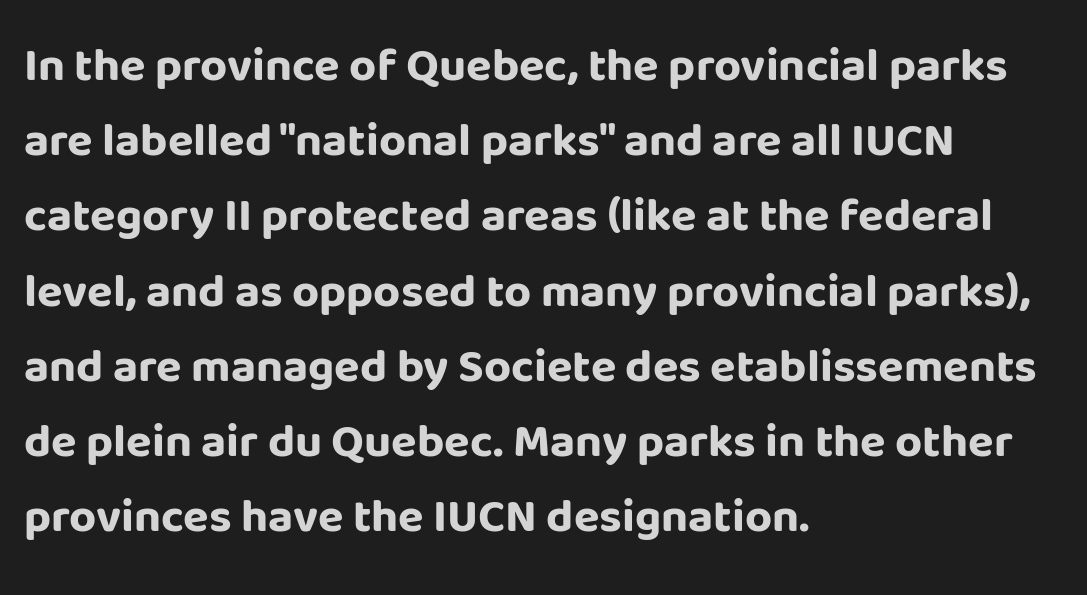
{"serif": "no", "italic": "no", "bold": "yes", "weight": "bold", "width": "normal", "stroke_contrast": "low", "x_height": "large", "monospaced": "no", "underline": "no", "align": "left", "line_spacing": "normal", "line_spacing_ratio": 1.6, "letter_spacing": "normal", "letter_spacing_em": 0.0, "glyph_px": 47}
